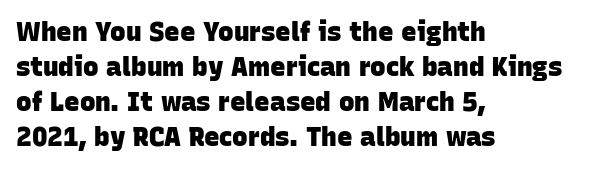
This rendering uses left alignment, leaving the right contour irregular. The passage shown stacks its lines at a standard gap. Unmarked baselines from the first word to the last. Is the letter spacing exaggerated? No — it looks like the ordinary default. As a designer I'd log this as weight 700, bold.
